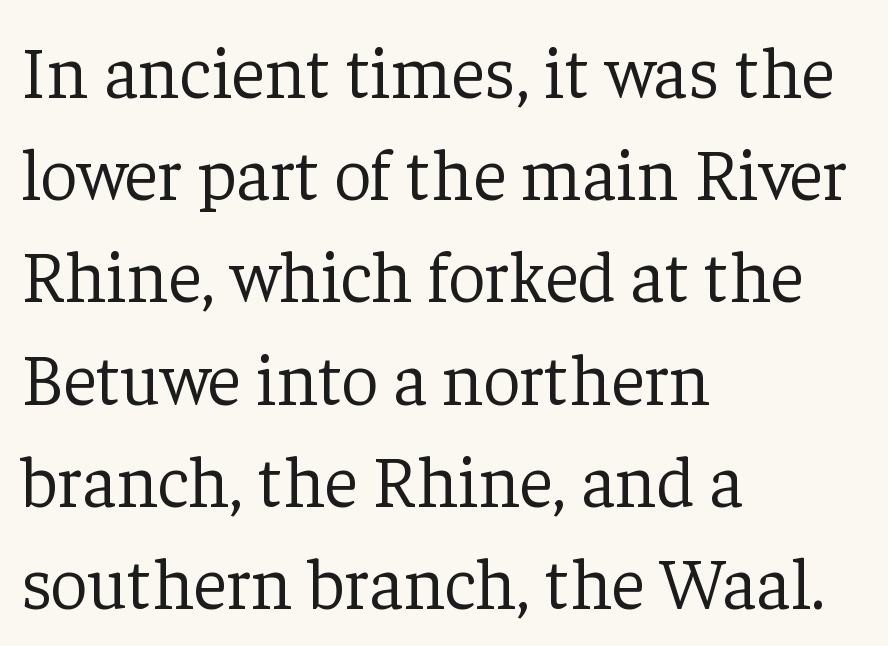
{"serif": "yes", "italic": "no", "bold": "no", "weight": "light", "width": "normal", "stroke_contrast": "low", "x_height": "medium", "monospaced": "no", "underline": "no", "align": "left", "line_spacing": "normal", "line_spacing_ratio": 1.4, "letter_spacing": "normal", "letter_spacing_em": 0.0, "glyph_px": 73}
